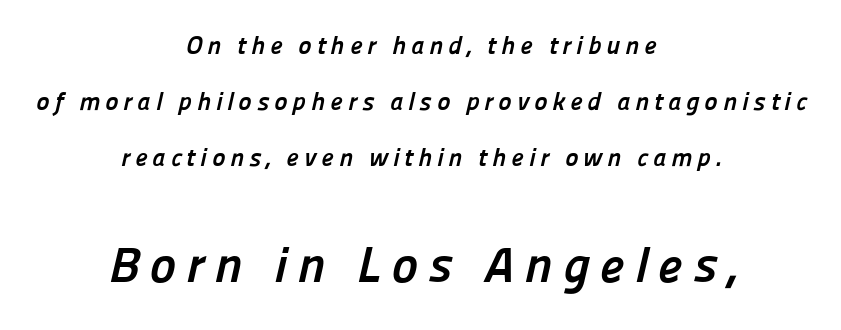
{"serif": "no", "bold": "yes", "weight": "semibold", "width": "normal", "stroke_contrast": "low", "x_height": "medium", "monospaced": "no", "underline": "no", "align": "center", "line_spacing": "loose", "line_spacing_ratio": 2.25, "letter_spacing": "wide", "letter_spacing_em": 0.2, "larger_block": "second", "size_ratio": 2.0, "glyph_px": 50}
